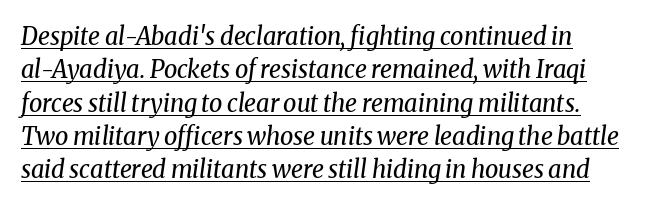
The image shows 24 px text type, italic (leaning right); set normal line spacing (1.39x), normal letter spacing, underlined.
